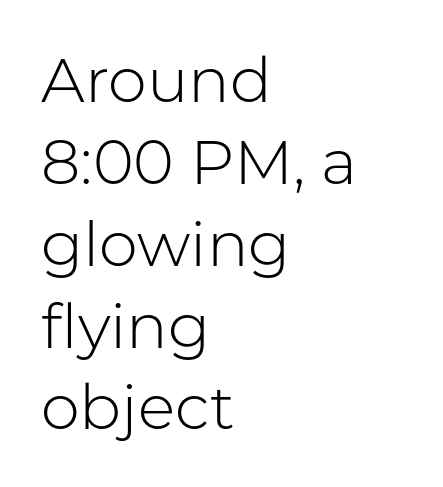
{"serif": "no", "italic": "no", "bold": "no", "weight": "light", "width": "normal", "stroke_contrast": "low", "x_height": "medium", "monospaced": "no", "underline": "no", "align": "left", "line_spacing": "normal", "line_spacing_ratio": 1.32, "letter_spacing": "normal", "letter_spacing_em": 0.0, "glyph_px": 62}
